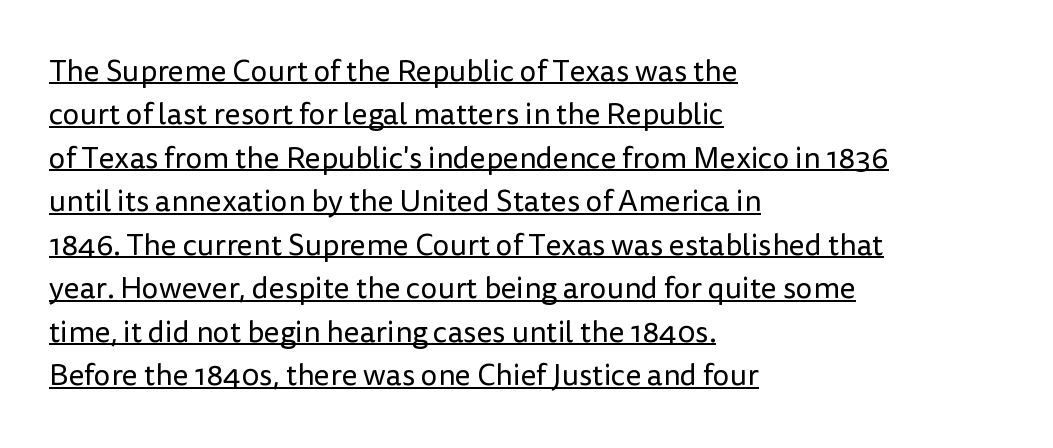
Q: Is the text bold? A: No.
Q: Is the text italic (slanted)? A: No, it is upright.
Q: Is the typeface a serif or a sans-serif typeface? A: Sans-serif.
Q: Is the text underlined? A: Yes.
Q: How is the paragraph aligned? A: Left-aligned.
Q: Is the spacing between letters normal or unusually wide? A: Normal.
Q: Is the spacing between lines tight, normal or loose? A: Normal.
Q: Width (condensed, normal, or wide)? A: Normal.
Q: Stroke contrast? A: Low.
Q: x-height? A: Medium.
Q: Monospaced? A: No.
